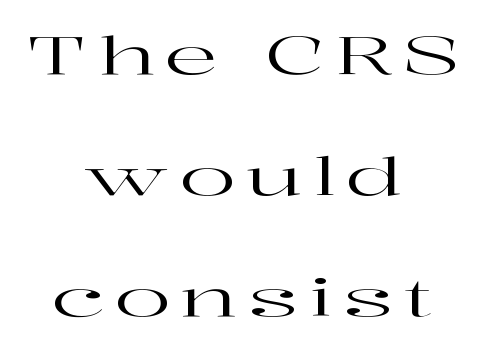
{"serif": "yes", "italic": "no", "width": "wide", "stroke_contrast": "high", "x_height": "medium", "monospaced": "no", "underline": "no", "align": "center", "line_spacing": "loose", "line_spacing_ratio": 2.33, "letter_spacing": "wide", "letter_spacing_em": 0.2, "glyph_px": 52}
